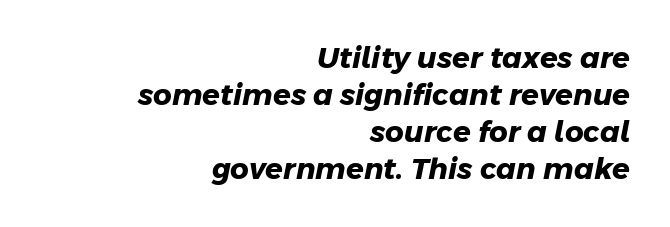
Q: Is the text bold? A: Yes.
Q: Is the typeface a serif or a sans-serif typeface? A: Sans-serif.
Q: Is the text underlined? A: No.
Q: How is the paragraph aligned? A: Right-aligned.
Q: Is the spacing between letters normal or unusually wide? A: Normal.
Q: Is the spacing between lines tight, normal or loose? A: Normal.
Q: Width (condensed, normal, or wide)? A: Normal.
Q: Stroke contrast? A: Low.
Q: x-height? A: Medium.
Q: Monospaced? A: No.
